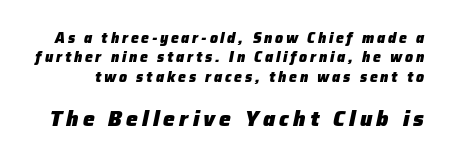
The image shows 21 px bold type, italic (leaning right); set normal line spacing (1.39x), unusually wide letter spacing (+0.2 em), not underlined; the second (bottom) block is 1.5x larger.
